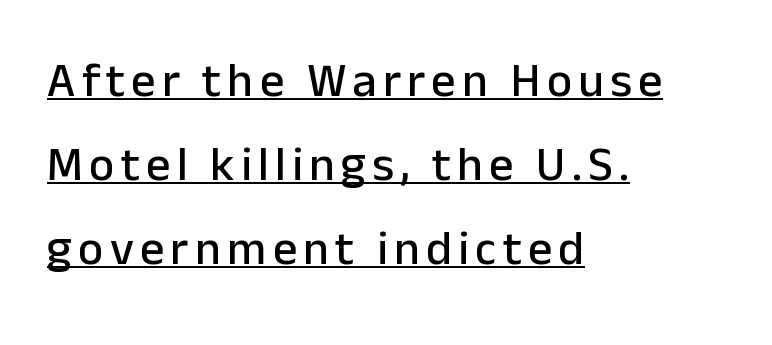
{"serif": "no", "italic": "no", "width": "normal", "stroke_contrast": "low", "x_height": "medium", "monospaced": "no", "underline": "yes", "align": "left", "line_spacing_ratio": 1.75, "glyph_px": 48}
